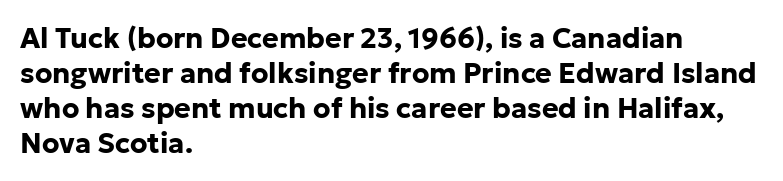
Every character sits straight up, as roman type does. Look at the stroke-to-counter ratio: heavy, a bold. Honestly, the letter spacing is just normal — you wouldn't notice it. How would I describe the line gaps? Plain and ordinary.
